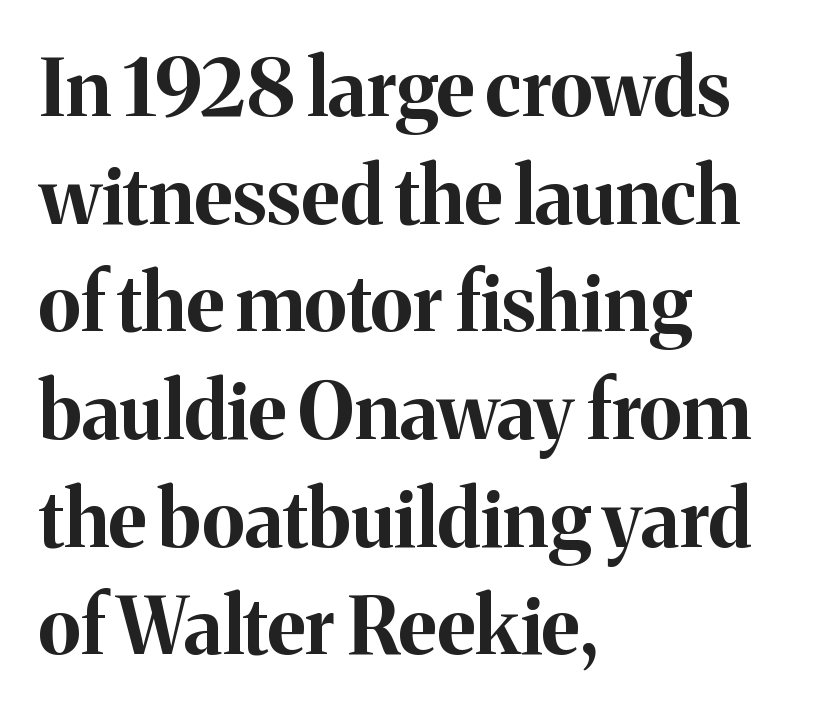
The image shows 78 px bold serif type, upright; set left-aligned, normal line spacing (1.38x), normal letter spacing, not underlined; medium stroke contrast and a medium x-height.
